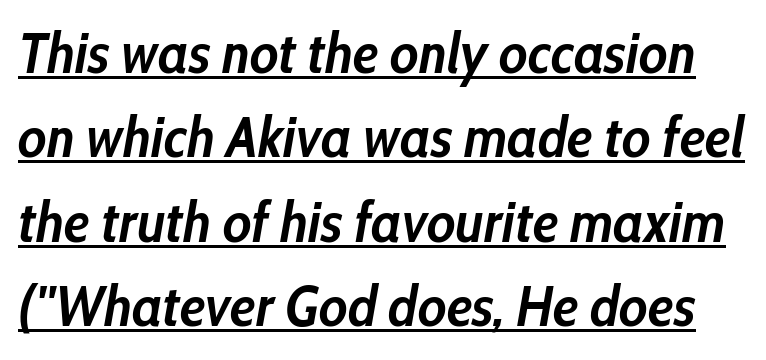
{"italic": "yes", "lean": "right", "slant_degrees": 10, "bold": "yes", "weight": "semibold", "width": "condensed", "stroke_contrast": "low", "x_height": "medium", "monospaced": "no", "underline": "yes", "line_spacing": "normal", "line_spacing_ratio": 1.48, "letter_spacing": "normal", "letter_spacing_em": 0.0, "glyph_px": 57}
